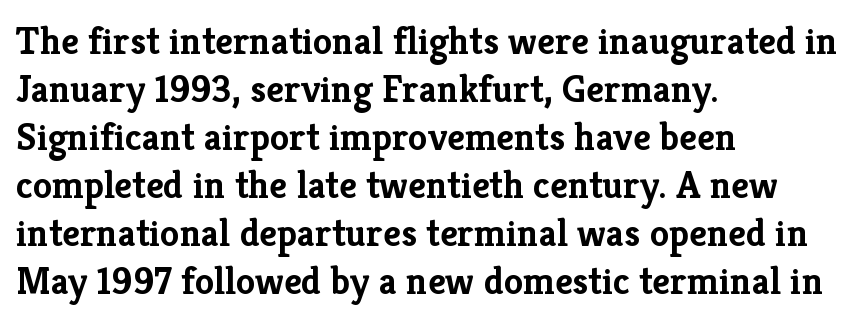
The image shows 39 px semibold serif type, upright; set left-aligned, line spacing 1.23x, normal letter spacing, not underlined; low stroke contrast and a medium x-height.
